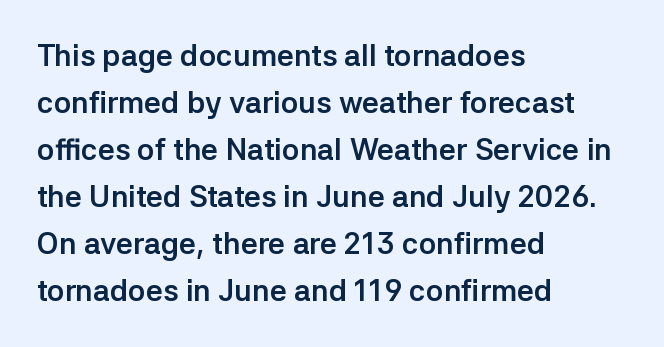
Q: Is the text bold? A: Yes.
Q: Is the text italic (slanted)? A: No, it is upright.
Q: Is the typeface a serif or a sans-serif typeface? A: Sans-serif.
Q: Is the text underlined? A: No.
Q: How is the paragraph aligned? A: Left-aligned.
Q: Is the spacing between letters normal or unusually wide? A: Normal.
Q: Is the spacing between lines tight, normal or loose? A: Normal.
Q: Width (condensed, normal, or wide)? A: Normal.
Q: Stroke contrast? A: Low.
Q: x-height? A: Medium.
Q: Monospaced? A: No.
